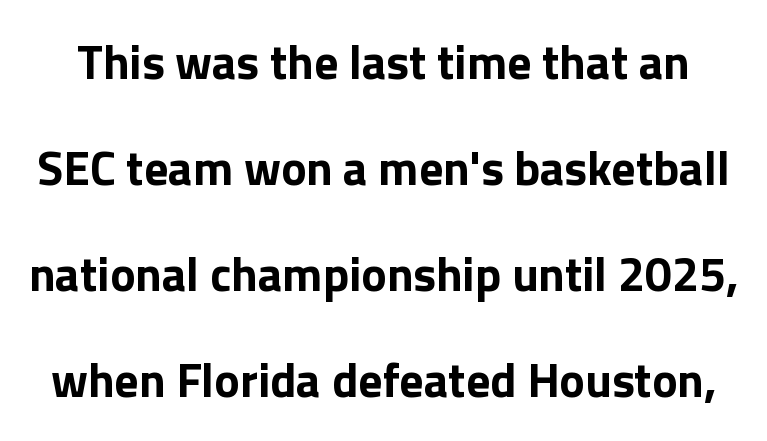
Q: Is the text bold? A: Yes.
Q: Is the text italic (slanted)? A: No, it is upright.
Q: Is the typeface a serif or a sans-serif typeface? A: Sans-serif.
Q: Is the text underlined? A: No.
Q: Is the spacing between letters normal or unusually wide? A: Normal.
Q: Is the spacing between lines tight, normal or loose? A: Loose.
Q: Width (condensed, normal, or wide)? A: Normal.
Q: x-height? A: Medium.
Q: Monospaced? A: No.
